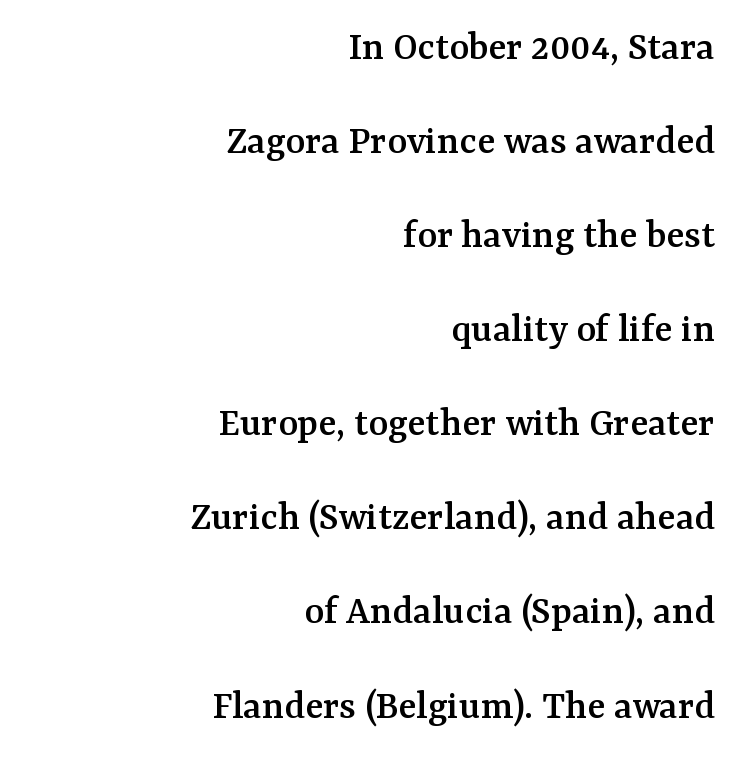
The baseline area is clear. One glance says open: line gaps are wider than usual. Ordinary non-slanted type is in use. Regarding serifs, this sample has them. Reading down the block, your eye finds every line finishing at a fixed right position. This sample has the flowing, uneven cadence of proportional lettering.
